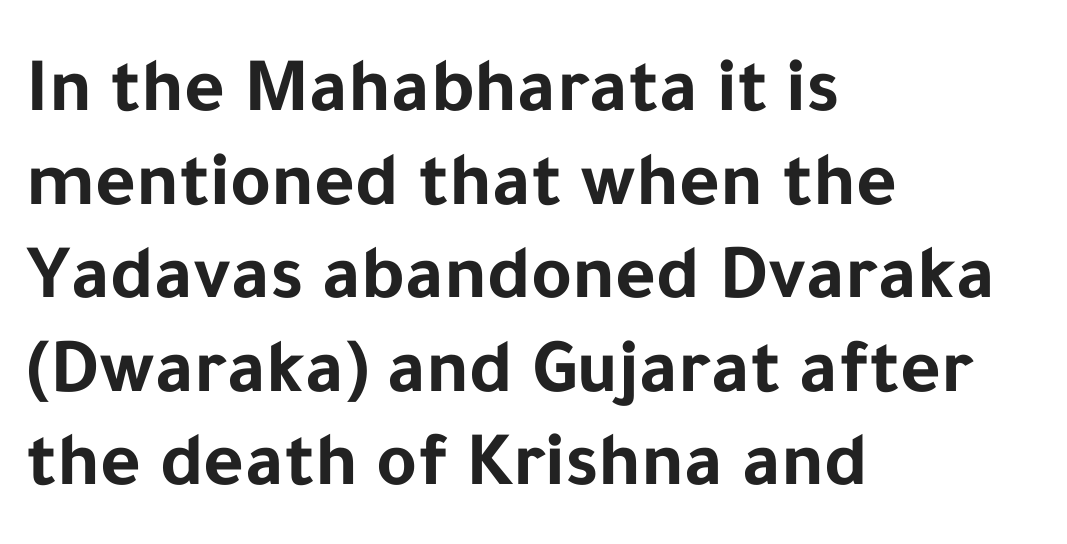
Q: Is the text bold? A: Yes.
Q: Is the text italic (slanted)? A: No, it is upright.
Q: Is the typeface a serif or a sans-serif typeface? A: Sans-serif.
Q: Is the text underlined? A: No.
Q: How is the paragraph aligned? A: Left-aligned.
Q: Is the spacing between letters normal or unusually wide? A: Normal.
Q: Width (condensed, normal, or wide)? A: Normal.
Q: Stroke contrast? A: Low.
Q: x-height? A: Medium.
Q: Monospaced? A: No.
